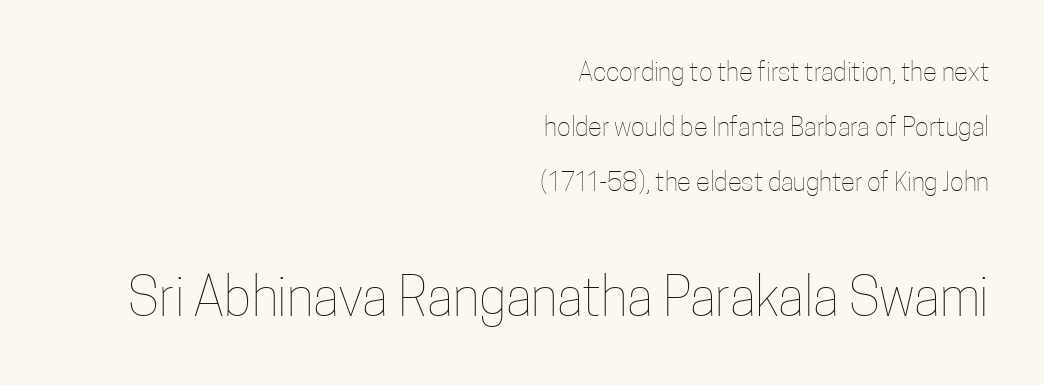
The image shows 53 px thin, condensed type, upright; set right-aligned, loose line spacing (2.12x), normal letter spacing, not underlined; the second (bottom) block is 2.04x larger; low stroke contrast and a medium x-height.
